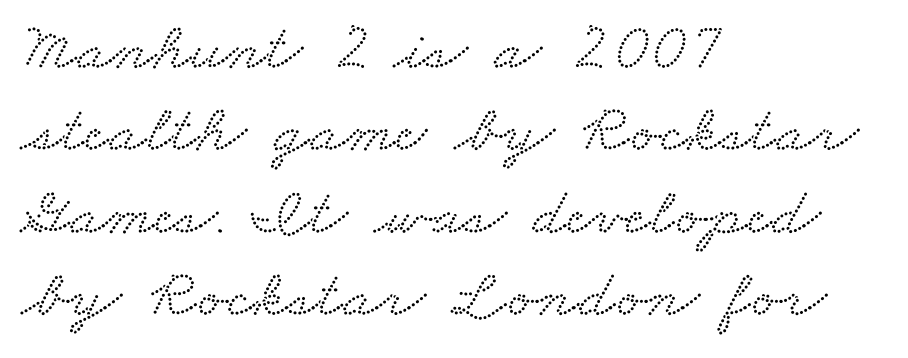
Caption: standard tracking, unaltered. The string is rendered with underlining switched off. Alignment: flush left. The passage shown is typed in a proportional face where columns would drift.
